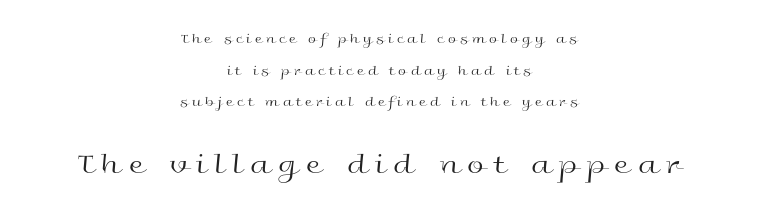
The image shows 30 px regular-weight, wide sans-serif type, upright; set centered, loose line spacing (2.26x), unusually wide letter spacing (+0.28 em), not underlined; the second (bottom) block is 2.14x larger; a medium x-height.
